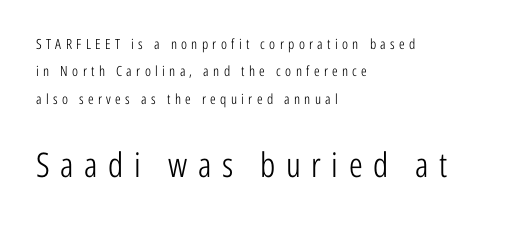
The weight tops out at a normal text grade. The passage shown is typed in a proportional face where columns would drift. Rule under the text: the space is simply empty. Scale increases going downward across the two blocks.
